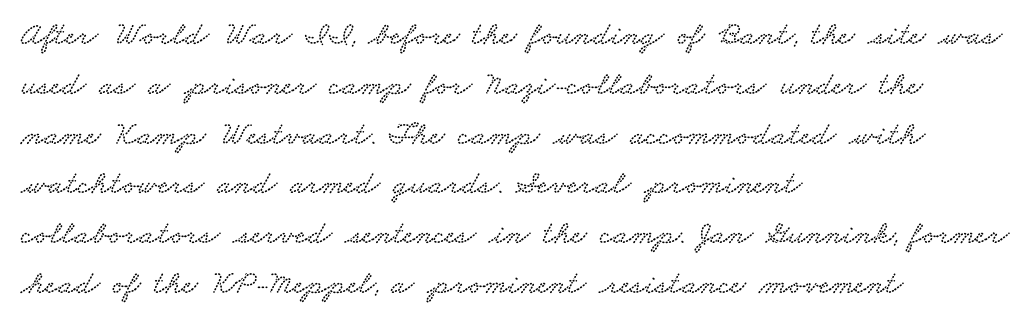
Q: Is the typeface a serif or a sans-serif typeface? A: Serif.
Q: Is the text underlined? A: No.
Q: How is the paragraph aligned? A: Left-aligned.
Q: Is the spacing between letters normal or unusually wide? A: Normal.
Q: Is the spacing between lines tight, normal or loose? A: Normal.
Q: Width (condensed, normal, or wide)? A: Wide.
Q: Stroke contrast? A: Low.
Q: x-height? A: Small.
Q: Monospaced? A: No.
